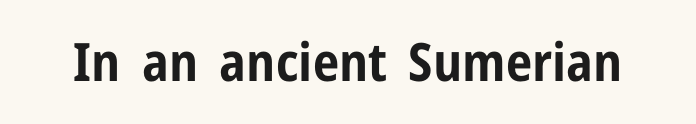
{"serif": "no", "italic": "no", "bold": "yes", "weight": "bold", "width": "condensed", "stroke_contrast": "low", "x_height": "medium", "monospaced": "no", "underline": "no", "letter_spacing": "normal", "letter_spacing_em": 0.0, "glyph_px": 53}
